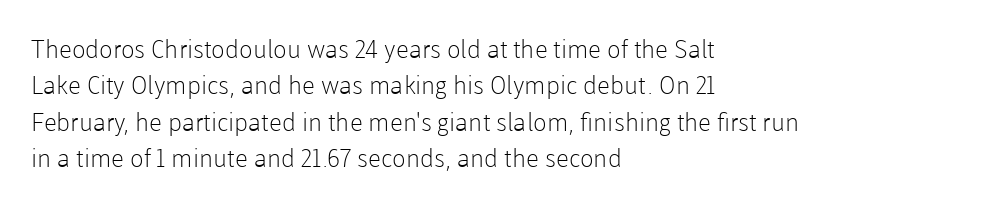
The image shows 25 px text type, upright; set left-aligned, normal line spacing (1.46x), normal letter spacing, not underlined.
